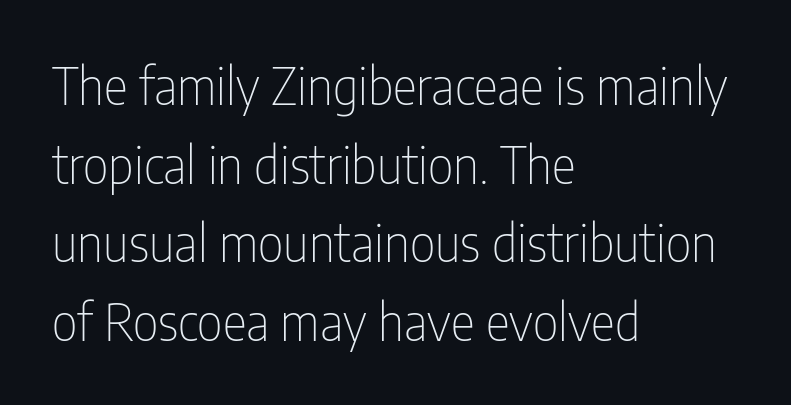
Q: Is the text bold? A: No.
Q: Is the text italic (slanted)? A: No, it is upright.
Q: Is the typeface a serif or a sans-serif typeface? A: Sans-serif.
Q: Is the text underlined? A: No.
Q: How is the paragraph aligned? A: Left-aligned.
Q: Is the spacing between letters normal or unusually wide? A: Normal.
Q: Is the spacing between lines tight, normal or loose? A: Normal.
Q: Width (condensed, normal, or wide)? A: Condensed.
Q: Stroke contrast? A: Low.
Q: x-height? A: Medium.
Q: Monospaced? A: No.
